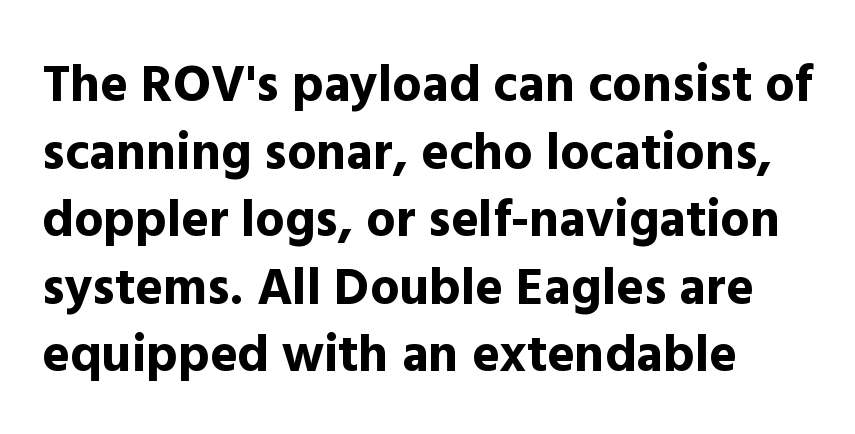
{"serif": "no", "italic": "no", "bold": "yes", "weight": "bold", "width": "normal", "x_height": "medium", "monospaced": "no", "underline": "no", "line_spacing": "normal", "line_spacing_ratio": 1.3, "letter_spacing": "normal", "letter_spacing_em": 0.0, "glyph_px": 52}
